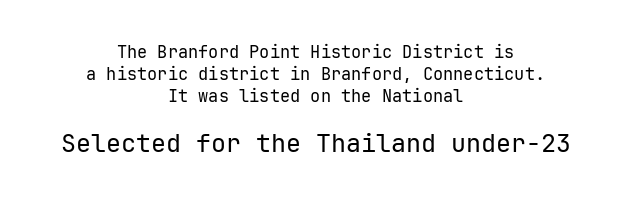
{"italic": "no", "bold": "no", "underline": "no", "align": "center", "line_spacing": "normal", "line_spacing_ratio": 1.29, "letter_spacing": "normal", "letter_spacing_em": 0.0, "larger_block": "second", "size_ratio": 1.47, "glyph_px": 25}
